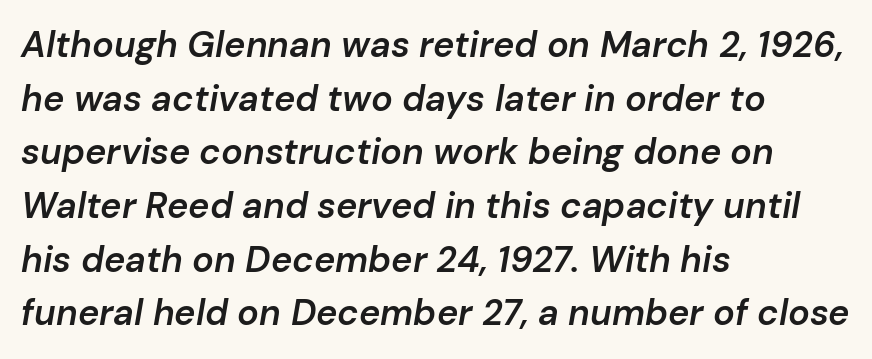
Q: Is the text bold? A: Semi-bold.
Q: Is the text italic (slanted)? A: Yes, it leans right by about 10 degrees.
Q: Is the text underlined? A: No.
Q: How is the paragraph aligned? A: Left-aligned.
Q: Is the spacing between letters normal or unusually wide? A: Normal.
Q: Is the spacing between lines tight, normal or loose? A: Normal.
Q: Width (condensed, normal, or wide)? A: Normal.
Q: Stroke contrast? A: Low.
Q: x-height? A: Medium.
Q: Monospaced? A: No.
